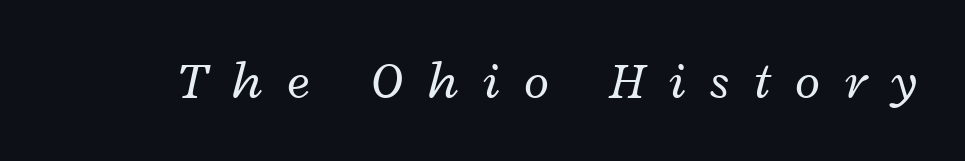
The image shows 52 px regular-weight, wide type, italic (leaning right); set unusually wide letter spacing (+0.48 em), not underlined; low stroke contrast and a medium x-height.
